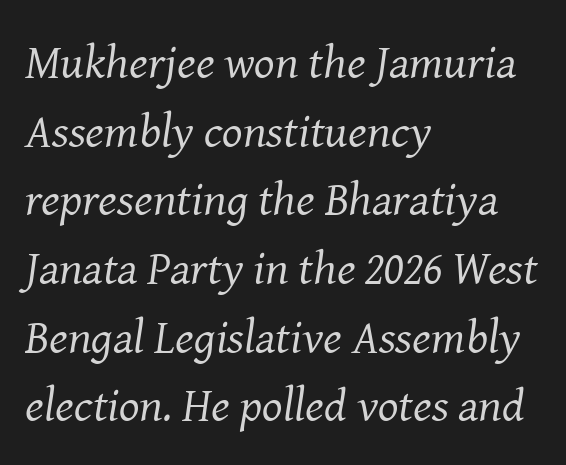
The image shows 48 px regular-weight serif type, italic (leaning right); set left-aligned, normal line spacing (1.43x), normal letter spacing, not underlined; medium stroke contrast and a medium x-height.
